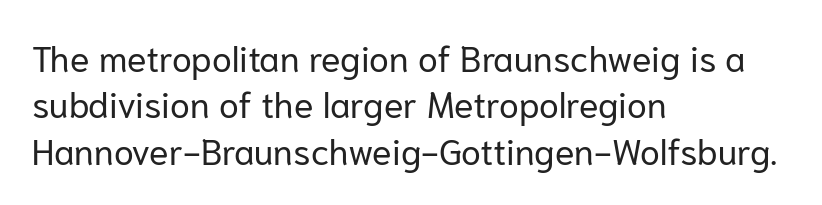
The image shows 36 px regular-weight sans-serif type, upright; set left-aligned, normal line spacing (1.29x), normal letter spacing, not underlined; low stroke contrast and a medium x-height.
